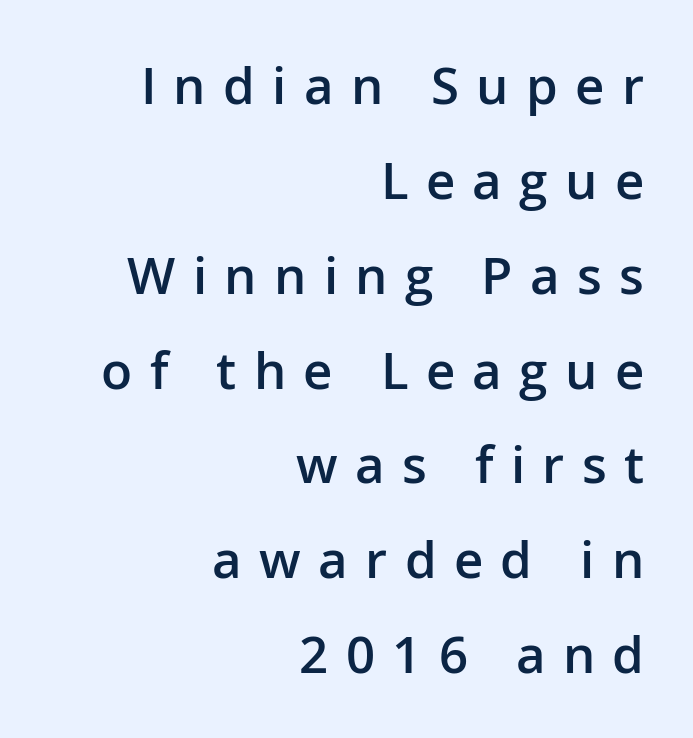
The lettering stays uniformly vertical, giving the passage a roman look. Tracking here is generous; glyphs stand well apart from one another. The rendering uses natural spacing where letterforms have individual widths. Look at the stroke-to-counter ratio: somewhat heavy, a semibold. Is this a sans? Yes — the strokes have no serifs.
